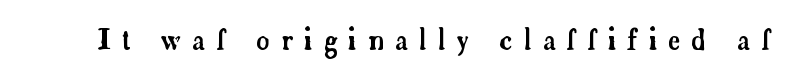
{"italic": "no", "underline": "no", "letter_spacing": "wide", "letter_spacing_em": 0.41, "glyph_px": 27}
